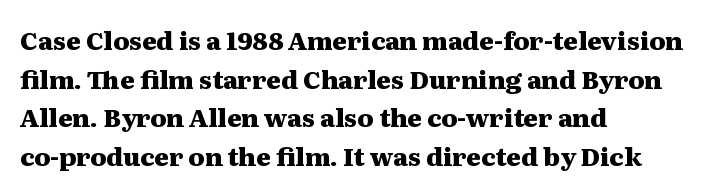
{"italic": "no", "bold": "yes", "underline": "no", "align": "left", "line_spacing": "normal", "line_spacing_ratio": 1.55, "letter_spacing": "normal", "letter_spacing_em": 0.0, "glyph_px": 25}
